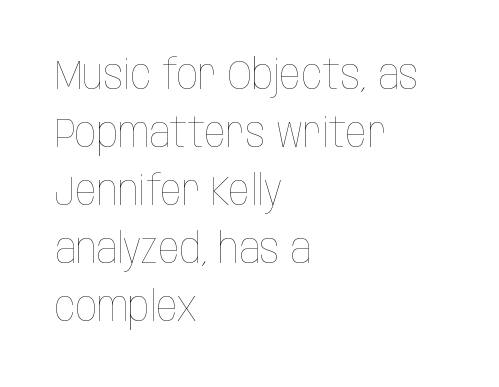
Is the stroke heavy? The answer is a plain regular-or-lighter. Every stem runs plumb, perpendicular to the baseline. The leading is moderate, giving the passage an even texture. Between one letter and the next there's only the usual sliver of space. Looks like regular typesetting: each glyph gets only the width it needs.
